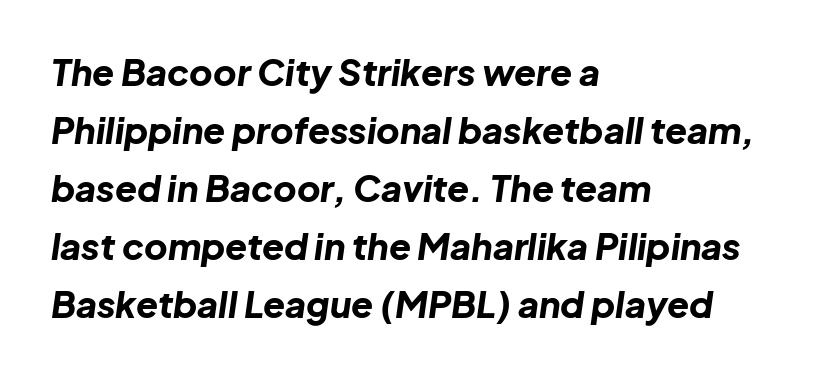
Q: Is the text bold? A: Yes.
Q: Is the text italic (slanted)? A: Yes, it leans right by about 8 degrees.
Q: Is the text underlined? A: No.
Q: How is the paragraph aligned? A: Left-aligned.
Q: Is the spacing between letters normal or unusually wide? A: Normal.
Q: Is the spacing between lines tight, normal or loose? A: Normal.
Q: Width (condensed, normal, or wide)? A: Normal.
Q: Stroke contrast? A: Low.
Q: x-height? A: Medium.
Q: Monospaced? A: No.
